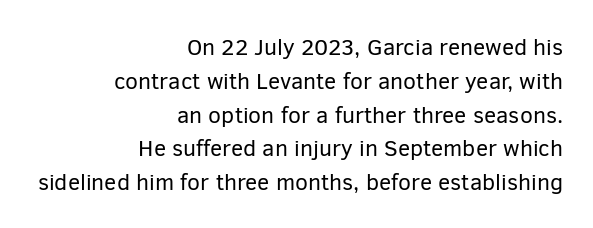
The lettering stays uniformly vertical, giving the passage a roman look. Which margin do the lines hug? The right one — the left edge is uneven. Nobody drew a line under any word here. Letter spacing: default. Vertical spacing — default. The typeface has the unassuming heft of standard copy or less.
